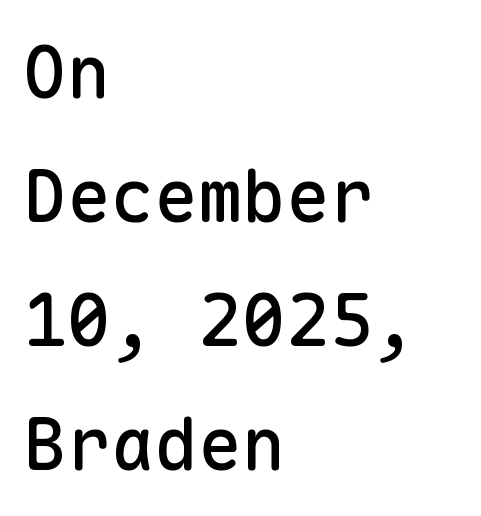
Q: Is the text italic (slanted)? A: No, it is upright.
Q: Is the typeface a serif or a sans-serif typeface? A: Sans-serif.
Q: Is the text underlined? A: No.
Q: How is the paragraph aligned? A: Left-aligned.
Q: Is the spacing between letters normal or unusually wide? A: Normal.
Q: Is the spacing between lines tight, normal or loose? A: Normal.
Q: Width (condensed, normal, or wide)? A: Normal.
Q: Stroke contrast? A: Low.
Q: x-height? A: Medium.
Q: Monospaced? A: Yes.
